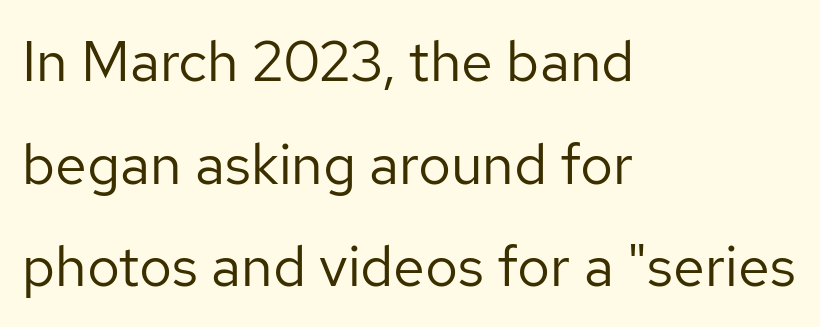
{"serif": "no", "italic": "no", "bold": "no", "weight": "regular", "width": "normal", "stroke_contrast": "low", "x_height": "medium", "monospaced": "no", "underline": "no", "align": "left", "line_spacing_ratio": 1.8, "letter_spacing": "normal", "letter_spacing_em": 0.0, "glyph_px": 57}
